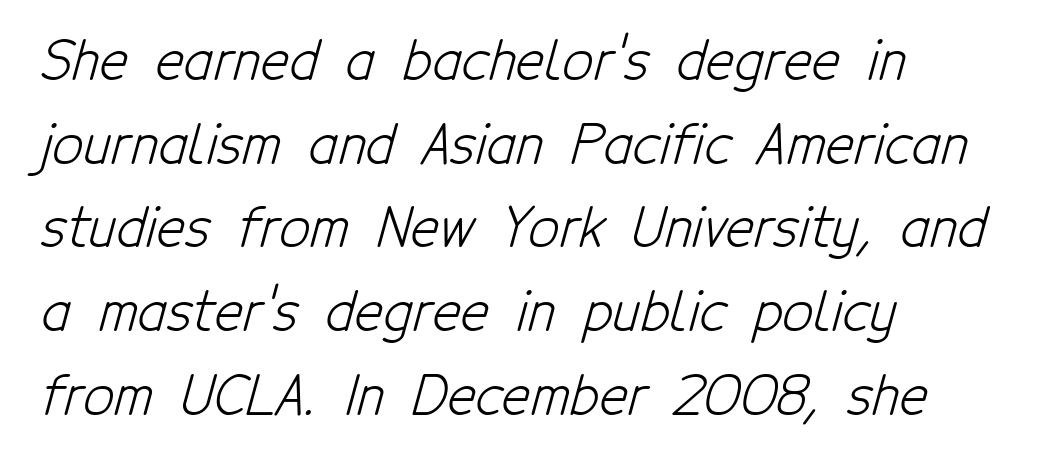
The image shows 54 px light, condensed sans-serif type; set left-aligned, normal line spacing (1.55x), normal letter spacing, not underlined; low stroke contrast and a medium x-height.
